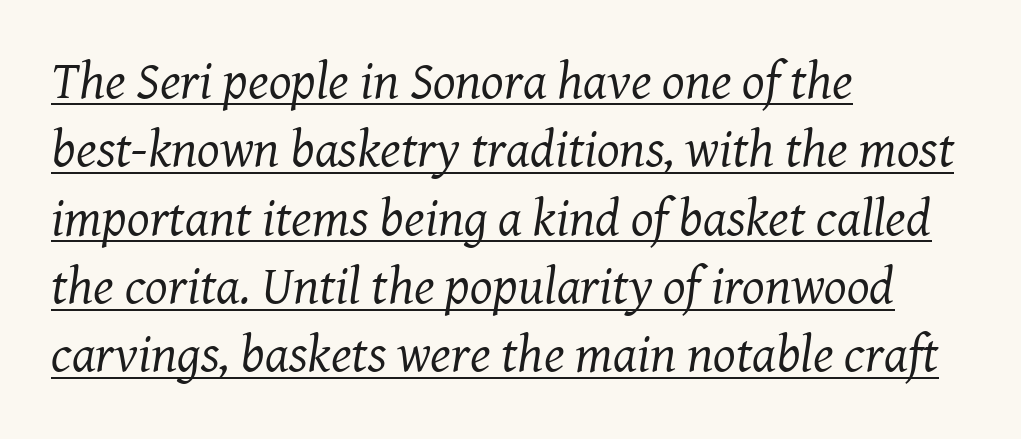
Q: Is the text bold? A: No.
Q: Is the text italic (slanted)? A: Yes, it leans right by about 8 degrees.
Q: Is the typeface a serif or a sans-serif typeface? A: Serif.
Q: Is the text underlined? A: Yes.
Q: How is the paragraph aligned? A: Left-aligned.
Q: Is the spacing between letters normal or unusually wide? A: Normal.
Q: Is the spacing between lines tight, normal or loose? A: Normal.
Q: Width (condensed, normal, or wide)? A: Normal.
Q: Stroke contrast? A: Medium.
Q: x-height? A: Medium.
Q: Monospaced? A: No.
